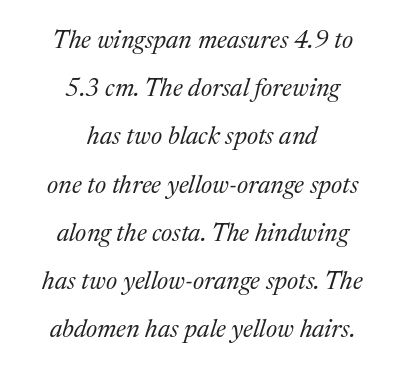
The image shows 25 px text type, italic (leaning right); set centered, loose line spacing (1.93x), normal letter spacing, not underlined.
